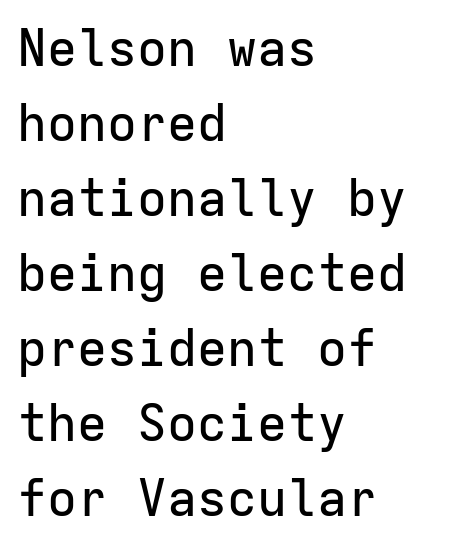
The image shows 50 px sans-serif type, upright, monospaced; set left-aligned, normal line spacing (1.5x), normal letter spacing, not underlined; low stroke contrast and a medium x-height.
